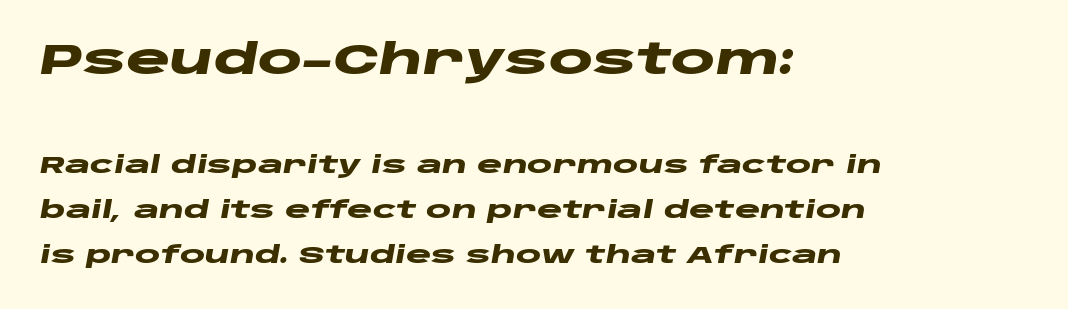
{"italic": "yes", "lean": "right", "slant_degrees": 10, "bold": "yes", "weight": "heavy", "width": "wide", "stroke_contrast": "low", "x_height": "large", "monospaced": "no", "underline": "no", "align": "left", "line_spacing_ratio": 1.88, "letter_spacing": "normal", "letter_spacing_em": 0.0, "larger_block": "first", "size_ratio": 1.75, "glyph_px": 42}
